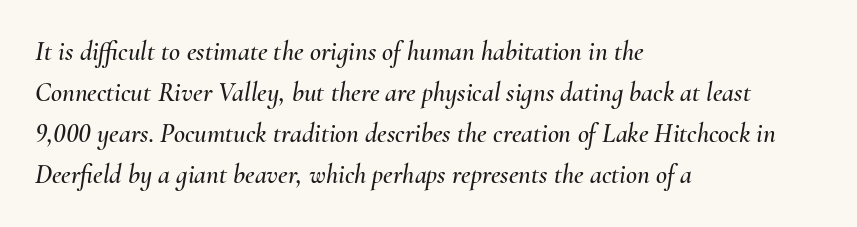
Is the block centered? No — it sits flush against the left margin. Words appear dense and cohesive because spacing is normal. Looking at the ascenders, they clearly lean. Regular leading.
